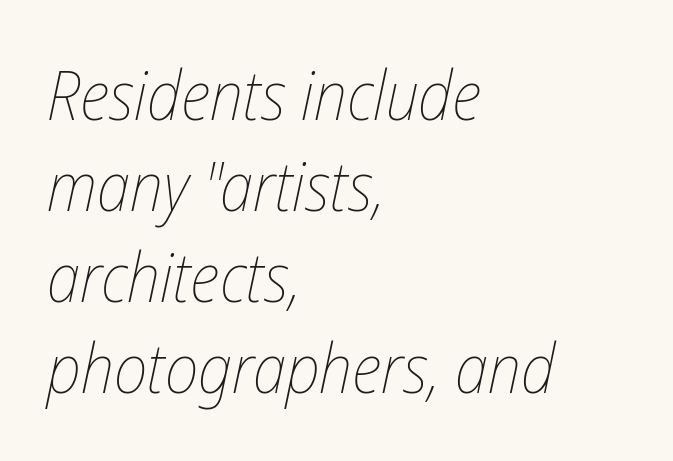
{"italic": "yes", "lean": "right", "slant_degrees": 12, "bold": "no", "weight": "thin", "width": "condensed", "stroke_contrast": "low", "x_height": "medium", "monospaced": "no", "underline": "no", "align": "left", "line_spacing": "normal", "line_spacing_ratio": 1.34, "letter_spacing": "normal", "letter_spacing_em": 0.0, "glyph_px": 68}
